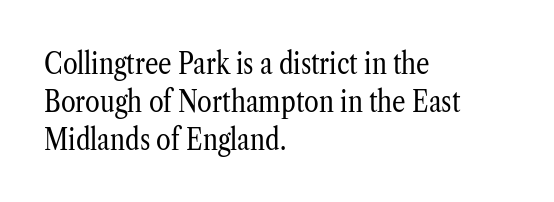
{"serif": "yes", "italic": "no", "bold": "no", "weight": "regular", "width": "condensed", "stroke_contrast": "low", "x_height": "medium", "monospaced": "no", "underline": "no", "align": "left", "line_spacing": "normal", "line_spacing_ratio": 1.26, "letter_spacing": "normal", "letter_spacing_em": 0.0, "glyph_px": 30}
